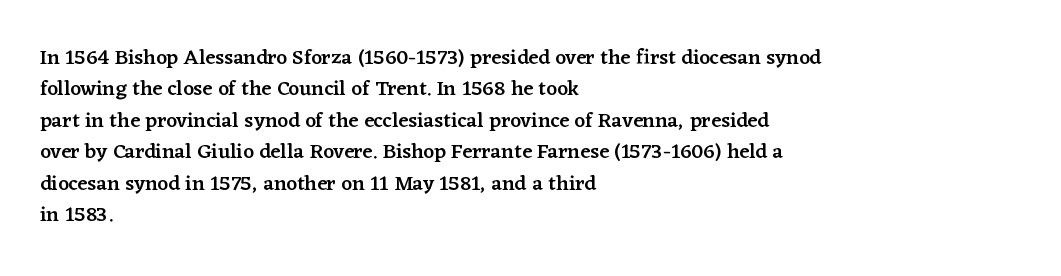
Q: Is the text bold? A: Semi-bold.
Q: Is the text italic (slanted)? A: No, it is upright.
Q: Is the text underlined? A: No.
Q: How is the paragraph aligned? A: Left-aligned.
Q: Is the spacing between letters normal or unusually wide? A: Normal.
Q: Is the spacing between lines tight, normal or loose? A: Normal.
